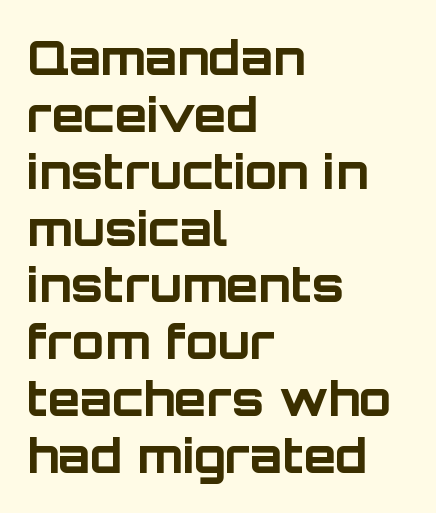
{"serif": "no", "italic": "no", "bold": "yes", "weight": "bold", "width": "normal", "stroke_contrast": "low", "x_height": "large", "monospaced": "no", "underline": "no", "align": "left", "line_spacing_ratio": 1.21, "letter_spacing": "normal", "letter_spacing_em": 0.0, "glyph_px": 47}
